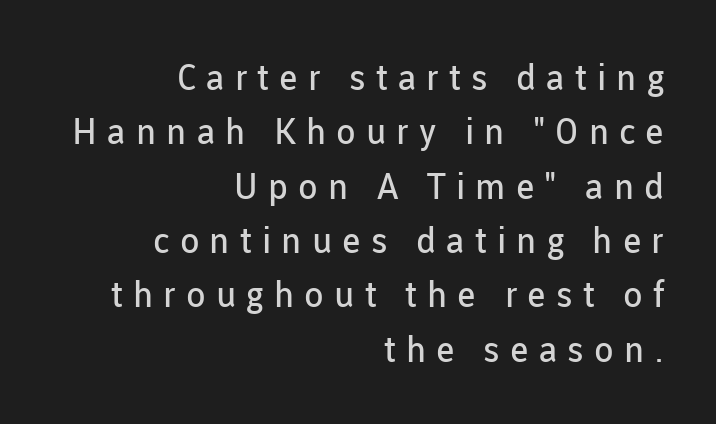
{"serif": "no", "italic": "no", "bold": "no", "weight": "regular", "width": "normal", "stroke_contrast": "low", "x_height": "medium", "monospaced": "no", "underline": "no", "align": "right", "line_spacing": "normal", "line_spacing_ratio": 1.51, "letter_spacing": "wide", "letter_spacing_em": 0.28, "glyph_px": 36}
